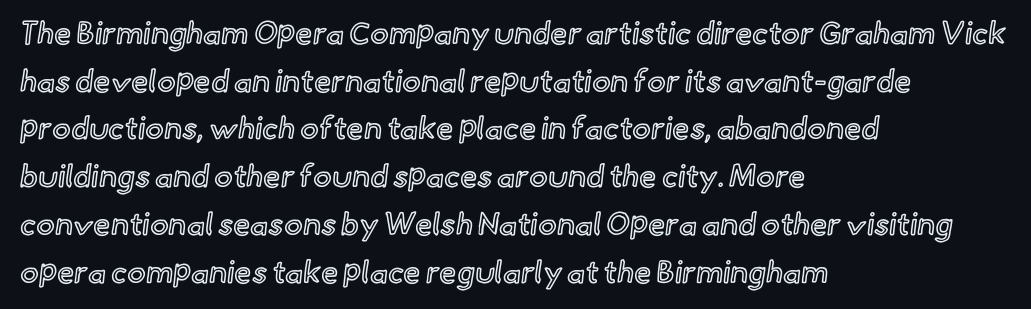
Spacing verdict: proportional, widths tailored to each character. The leading is moderate, giving the passage an even texture. Nothing unusual about the tracking: characters are spaced as the font intends. These lines stack with their left ends in a neat column. Bare-footed words on every line.
